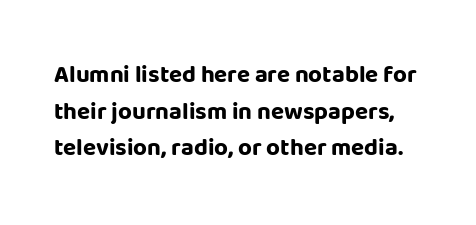
{"italic": "no", "bold": "yes", "underline": "no", "line_spacing": "normal", "line_spacing_ratio": 1.53, "letter_spacing": "normal", "letter_spacing_em": 0.0, "glyph_px": 24}
